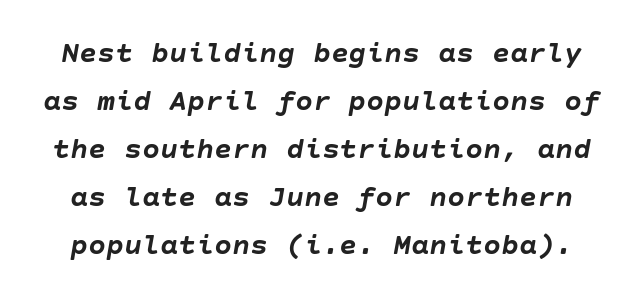
{"italic": "yes", "lean": "right", "slant_degrees": 10, "bold": "yes", "weight": "semibold", "width": "normal", "stroke_contrast": "low", "x_height": "large", "underline": "no", "line_spacing": "normal", "line_spacing_ratio": 1.6, "letter_spacing": "normal", "letter_spacing_em": 0.0, "glyph_px": 30}
